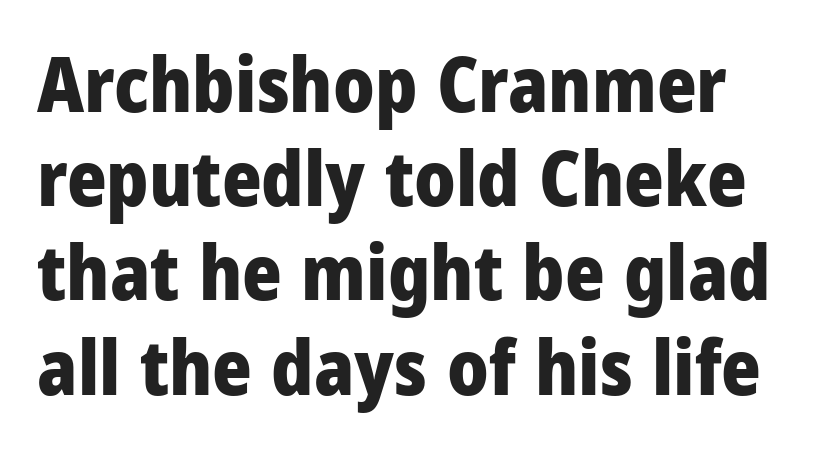
{"serif": "no", "italic": "no", "bold": "yes", "weight": "heavy", "width": "condensed", "stroke_contrast": "low", "x_height": "large", "monospaced": "no", "underline": "no", "line_spacing_ratio": 1.24, "letter_spacing": "normal", "letter_spacing_em": 0.0, "glyph_px": 76}
